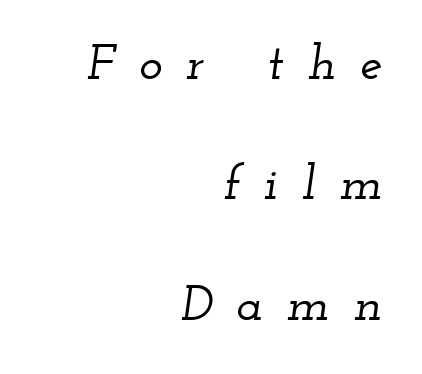
Q: Is the text italic (slanted)? A: Yes, it leans right by about 12 degrees.
Q: Is the typeface a serif or a sans-serif typeface? A: Serif.
Q: Is the text underlined? A: No.
Q: How is the paragraph aligned? A: Right-aligned.
Q: Is the spacing between letters normal or unusually wide? A: Unusually wide.
Q: Is the spacing between lines tight, normal or loose? A: Loose.
Q: Width (condensed, normal, or wide)? A: Wide.
Q: Stroke contrast? A: Low.
Q: x-height? A: Small.
Q: Monospaced? A: No.
